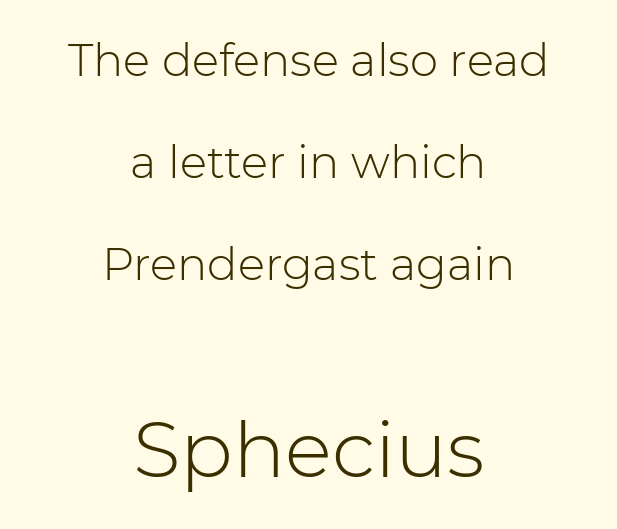
Q: Is the text bold? A: No.
Q: Is the text italic (slanted)? A: No, it is upright.
Q: Is the typeface a serif or a sans-serif typeface? A: Sans-serif.
Q: Is the text underlined? A: No.
Q: How is the paragraph aligned? A: Centered.
Q: Is the spacing between letters normal or unusually wide? A: Normal.
Q: Is the spacing between lines tight, normal or loose? A: Loose.
Q: Which block of text is set in a larger size, the first (top) or the second (bottom)? A: The second (bottom) one.
Q: Width (condensed, normal, or wide)? A: Normal.
Q: Stroke contrast? A: Low.
Q: x-height? A: Medium.
Q: Monospaced? A: No.
